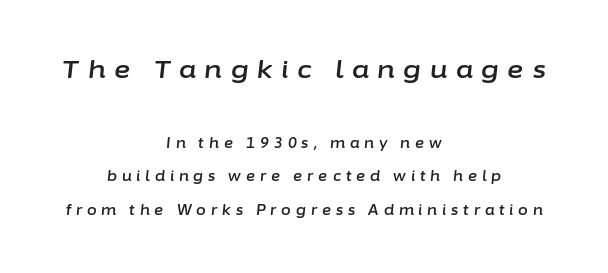
The image shows 25 px text type, italic (leaning right); set centered, loose line spacing (2.39x), unusually wide letter spacing (+0.35 em), not underlined; the first (top) block is 1.79x larger.
